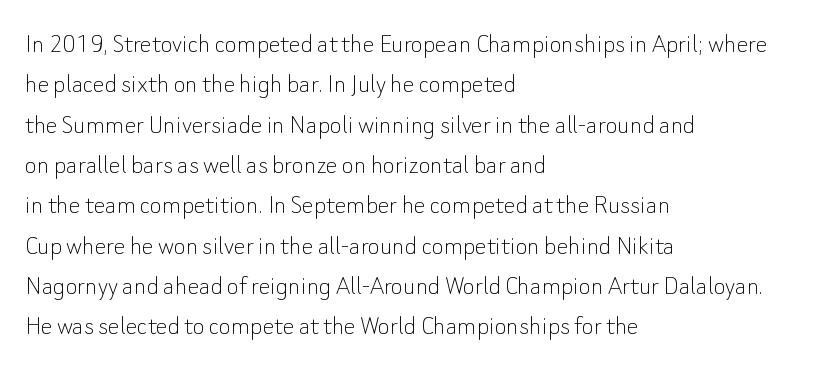
{"serif": "no", "italic": "no", "bold": "no", "weight": "thin", "width": "normal", "stroke_contrast": "low", "x_height": "small", "monospaced": "no", "underline": "no", "align": "left", "line_spacing": "normal", "line_spacing_ratio": 1.39, "letter_spacing": "normal", "letter_spacing_em": 0.0, "glyph_px": 29}
